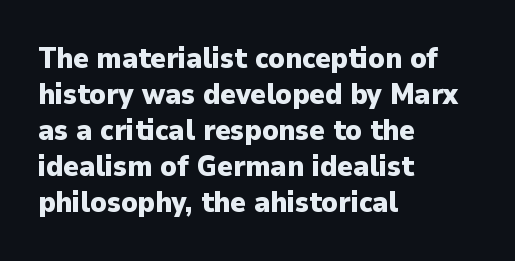
This is heavy type, rendered in bold. Observe the absence of serifs on each vertical stroke in this sample. The area under the type is left untouched. The letters stand straight up with perfectly vertical stems.
